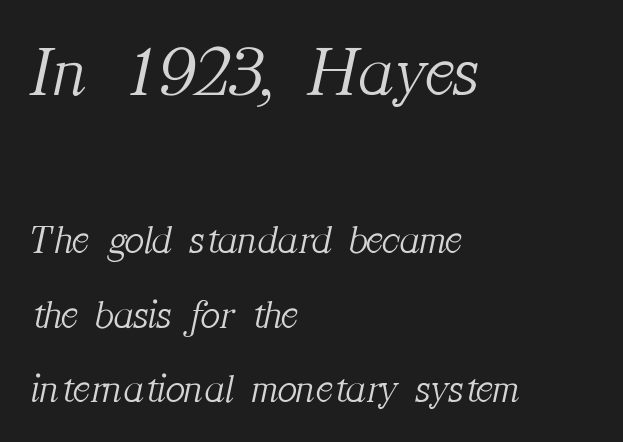
Q: Is the text bold? A: No.
Q: Is the text italic (slanted)? A: Yes, it leans right by about 12 degrees.
Q: Is the typeface a serif or a sans-serif typeface? A: Serif.
Q: Is the text underlined? A: No.
Q: How is the paragraph aligned? A: Left-aligned.
Q: Is the spacing between letters normal or unusually wide? A: Normal.
Q: Which block of text is set in a larger size, the first (top) or the second (bottom)? A: The first (top) one.
Q: Width (condensed, normal, or wide)? A: Normal.
Q: Stroke contrast? A: Medium.
Q: x-height? A: Medium.
Q: Monospaced? A: No.
